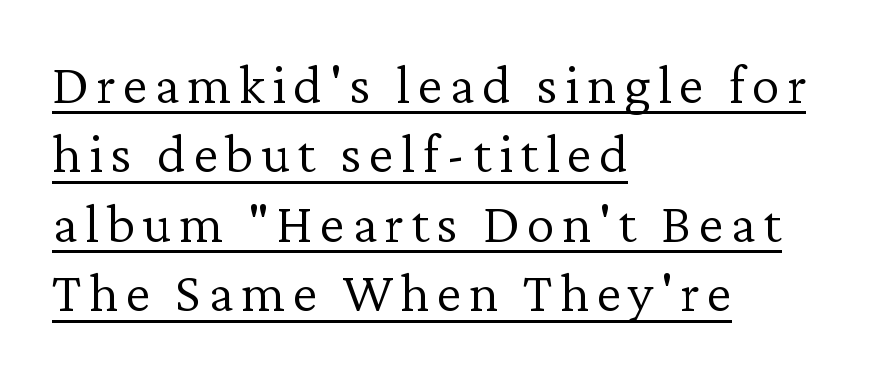
Q: Is the text bold? A: No.
Q: Is the text italic (slanted)? A: No, it is upright.
Q: Is the typeface a serif or a sans-serif typeface? A: Serif.
Q: Is the text underlined? A: Yes.
Q: How is the paragraph aligned? A: Left-aligned.
Q: Width (condensed, normal, or wide)? A: Normal.
Q: Stroke contrast? A: Low.
Q: x-height? A: Medium.
Q: Monospaced? A: No.
